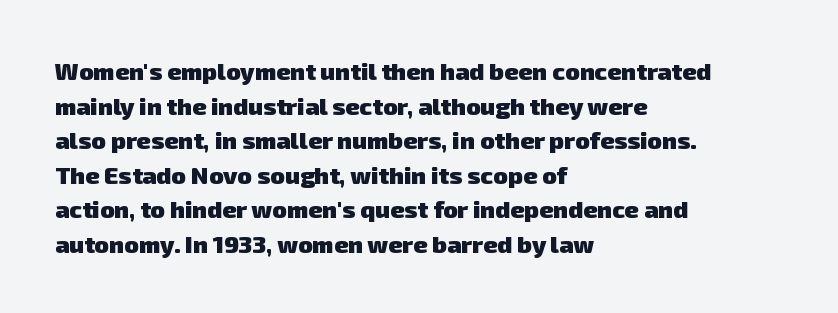
The block of text has a typical density, with ordinary space between rows. Typesetter's note: full bold, strokes at maximum text heaviness. Compared with typical body copy, the letter spacing here is the same. Casual observation: everything's shoved over to the left.
